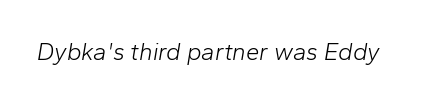
The axis of the letterforms is tilted away from vertical. The tracking reads as untouched default to a designer's eye. Unmarked baselines from the first word to the last. The cut favours lightness, reaching ordinary text weight at its darkest.
